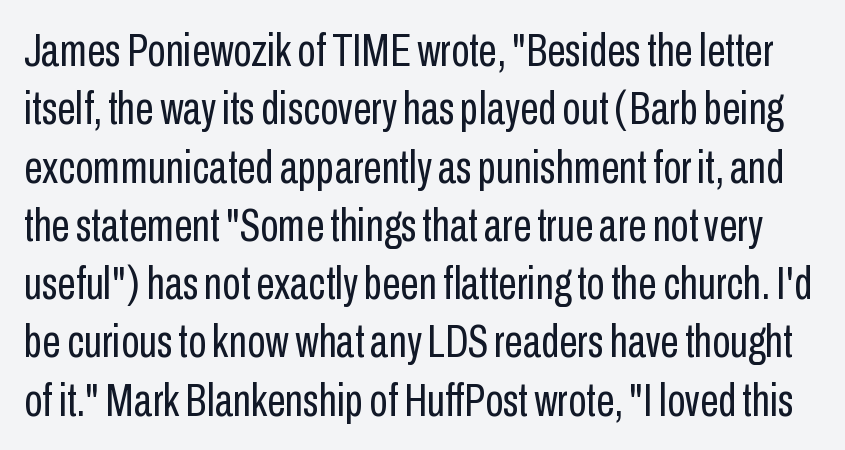
Q: Is the text bold? A: No.
Q: Is the text italic (slanted)? A: No, it is upright.
Q: Is the typeface a serif or a sans-serif typeface? A: Sans-serif.
Q: Is the text underlined? A: No.
Q: Is the spacing between letters normal or unusually wide? A: Normal.
Q: Width (condensed, normal, or wide)? A: Condensed.
Q: Stroke contrast? A: Low.
Q: x-height? A: Medium.
Q: Monospaced? A: No.
